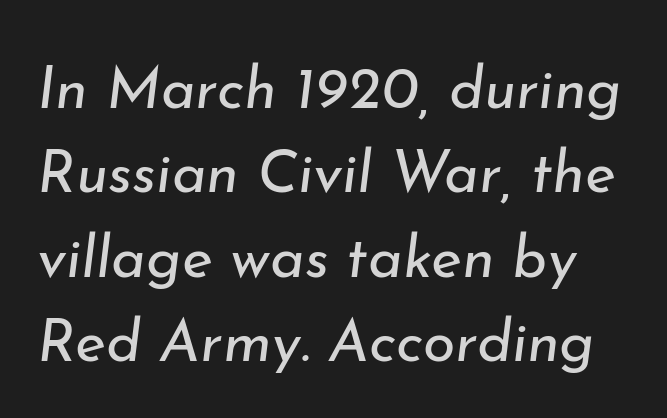
These lines are rendered in a variable-pitch font. Is the letter spacing exaggerated? No — it looks like the ordinary default. Is this a heavy cut? Hardly; it is regular or lighter. Each new line begins a customary step beneath the previous one. Italic: yes, the glyphs are oblique. Glance below the letters and you will spot only blank space.
